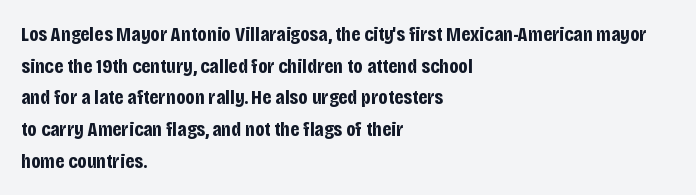
{"italic": "no", "bold": "yes", "underline": "no", "align": "left", "line_spacing": "normal", "line_spacing_ratio": 1.51, "letter_spacing": "normal", "letter_spacing_em": 0.0, "glyph_px": 21}
